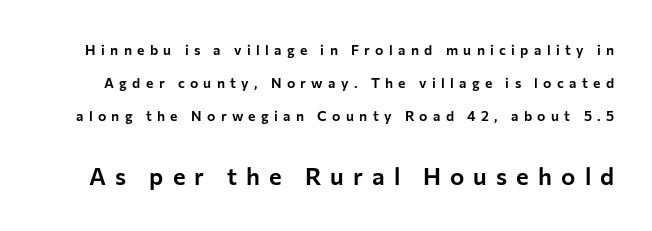
Does the bottom block carry the larger type? Yes, it does. The line-height multiplier appears high, well above default. The space beneath each line is pristine and unruled. It's the straight-up-and-down kind of type.
